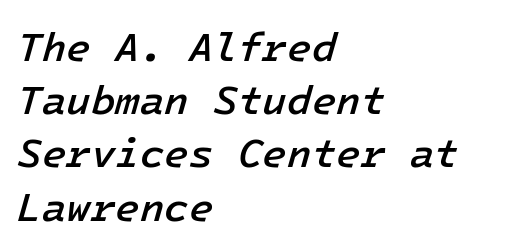
{"italic": "yes", "lean": "right", "slant_degrees": 16, "bold": "semi", "weight": "semibold", "width": "normal", "stroke_contrast": "low", "x_height": "medium", "underline": "no", "align": "left", "line_spacing": "normal", "line_spacing_ratio": 1.33, "letter_spacing": "normal", "letter_spacing_em": 0.0, "glyph_px": 40}
